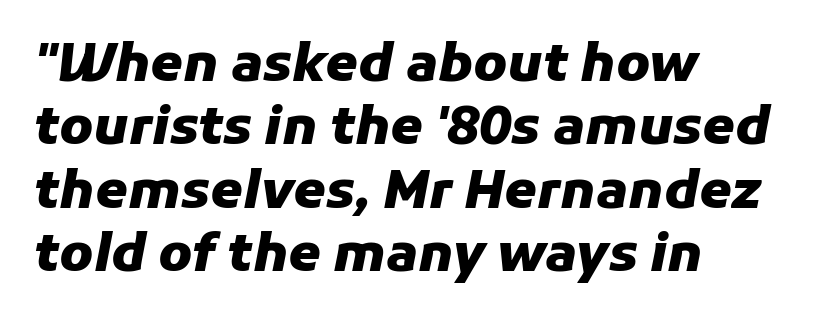
Q: Is the text bold? A: Yes.
Q: Is the text italic (slanted)? A: Yes, it leans right by about 11 degrees.
Q: Is the text underlined? A: No.
Q: How is the paragraph aligned? A: Left-aligned.
Q: Is the spacing between letters normal or unusually wide? A: Normal.
Q: Width (condensed, normal, or wide)? A: Normal.
Q: Stroke contrast? A: Low.
Q: x-height? A: Medium.
Q: Monospaced? A: No.
